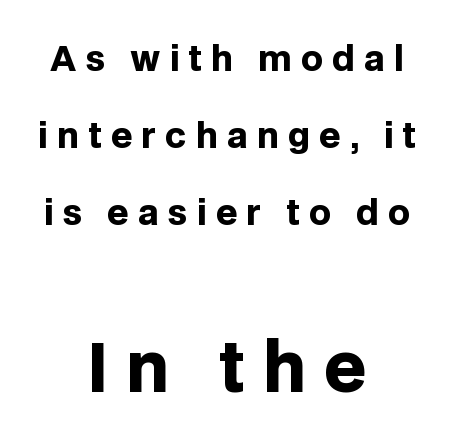
Q: Is the text bold? A: Yes.
Q: Is the text italic (slanted)? A: No, it is upright.
Q: Is the typeface a serif or a sans-serif typeface? A: Sans-serif.
Q: Is the text underlined? A: No.
Q: How is the paragraph aligned? A: Centered.
Q: Is the spacing between letters normal or unusually wide? A: Unusually wide.
Q: Is the spacing between lines tight, normal or loose? A: Loose.
Q: Which block of text is set in a larger size, the first (top) or the second (bottom)? A: The second (bottom) one.
Q: Width (condensed, normal, or wide)? A: Normal.
Q: Stroke contrast? A: Low.
Q: x-height? A: Large.
Q: Monospaced? A: No.
